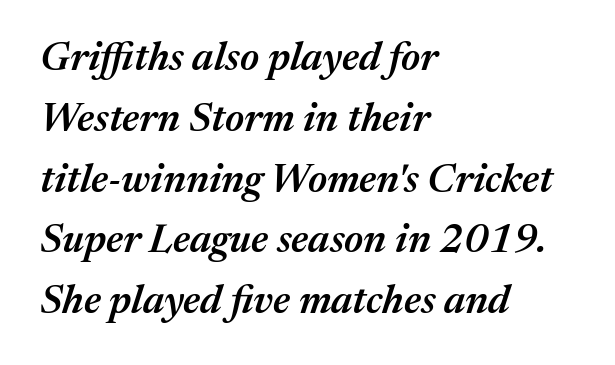
Q: Is the text bold? A: Semi-bold.
Q: Is the text italic (slanted)? A: Yes, it leans right by about 17 degrees.
Q: Is the text underlined? A: No.
Q: How is the paragraph aligned? A: Left-aligned.
Q: Is the spacing between letters normal or unusually wide? A: Normal.
Q: Is the spacing between lines tight, normal or loose? A: Normal.
Q: Width (condensed, normal, or wide)? A: Normal.
Q: Stroke contrast? A: Medium.
Q: x-height? A: Medium.
Q: Monospaced? A: No.
